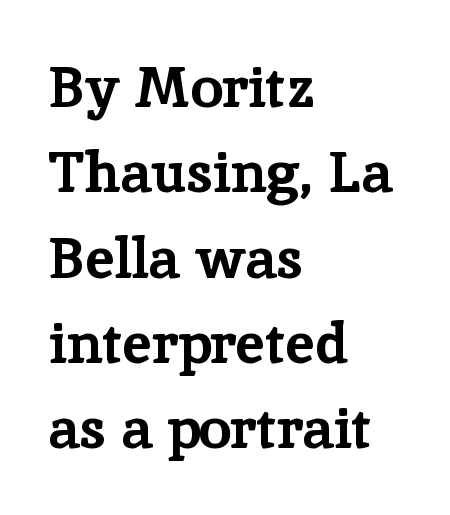
Q: Is the text bold? A: Yes.
Q: Is the text italic (slanted)? A: No, it is upright.
Q: Is the typeface a serif or a sans-serif typeface? A: Serif.
Q: Is the text underlined? A: No.
Q: How is the paragraph aligned? A: Left-aligned.
Q: Is the spacing between letters normal or unusually wide? A: Normal.
Q: Is the spacing between lines tight, normal or loose? A: Normal.
Q: Width (condensed, normal, or wide)? A: Normal.
Q: Stroke contrast? A: Low.
Q: x-height? A: Medium.
Q: Monospaced? A: No.
